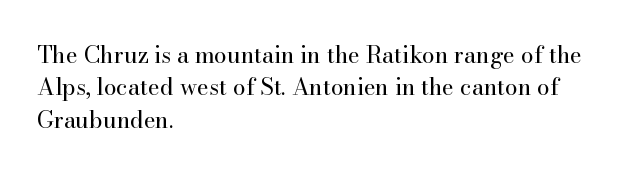
The tracking reads as untouched default to a designer's eye. Layout note: lines flush left. Students, observe: this is what conventionally led text looks like. Underline: absent.
